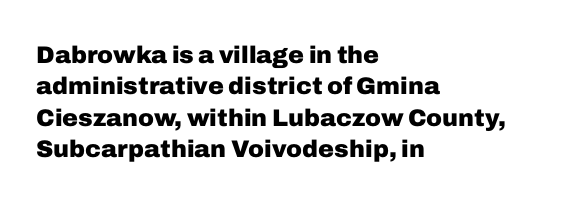
Q: Is the text bold? A: Yes.
Q: Is the text italic (slanted)? A: No, it is upright.
Q: Is the text underlined? A: No.
Q: How is the paragraph aligned? A: Left-aligned.
Q: Is the spacing between letters normal or unusually wide? A: Normal.
Q: Is the spacing between lines tight, normal or loose? A: Normal.
